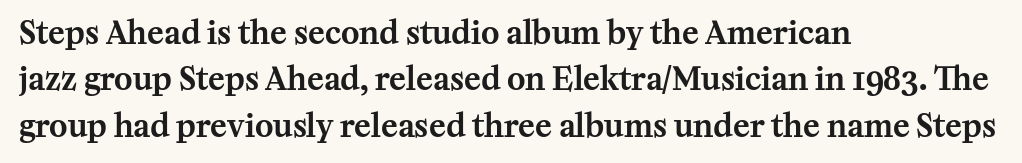
Q: Is the text italic (slanted)? A: No, it is upright.
Q: Is the typeface a serif or a sans-serif typeface? A: Serif.
Q: Is the text underlined? A: No.
Q: How is the paragraph aligned? A: Left-aligned.
Q: Is the spacing between letters normal or unusually wide? A: Normal.
Q: Is the spacing between lines tight, normal or loose? A: Normal.
Q: Width (condensed, normal, or wide)? A: Normal.
Q: Stroke contrast? A: Medium.
Q: x-height? A: Medium.
Q: Monospaced? A: No.
